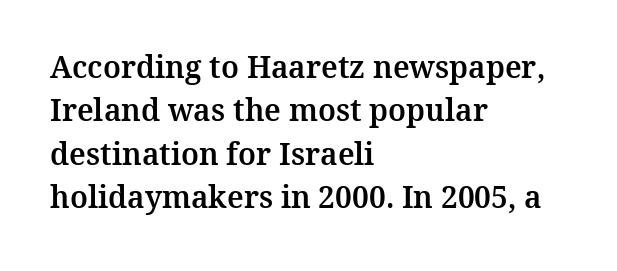
The image shows 30 px serif type, upright; set left-aligned, normal line spacing (1.45x), normal letter spacing, not underlined; medium stroke contrast and a medium x-height.
